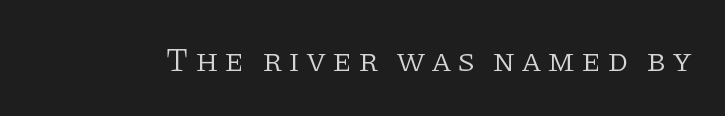
Q: Is the text bold? A: No.
Q: Is the text italic (slanted)? A: No, it is upright.
Q: Is the typeface a serif or a sans-serif typeface? A: Serif.
Q: Is the text underlined? A: No.
Q: Width (condensed, normal, or wide)? A: Normal.
Q: Stroke contrast? A: Low.
Q: x-height? A: Large.
Q: Monospaced? A: No.
